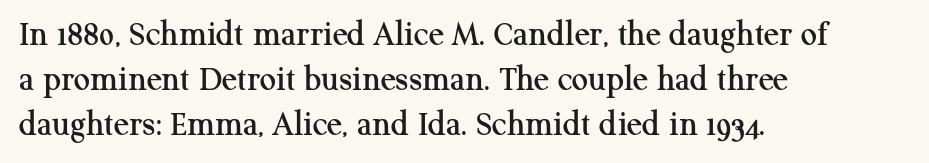
The image shows 36 px serif type, upright; set left-aligned, normal line spacing (1.25x), normal letter spacing, not underlined; medium stroke contrast and a medium x-height.
